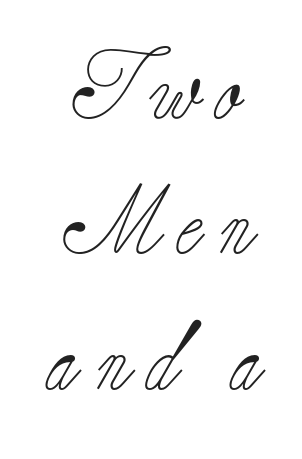
{"serif": "yes", "bold": "no", "weight": "light", "width": "normal", "stroke_contrast": "low", "x_height": "small", "monospaced": "no", "underline": "no", "line_spacing": "loose", "line_spacing_ratio": 1.99, "letter_spacing": "wide", "letter_spacing_em": 0.26, "glyph_px": 68}
